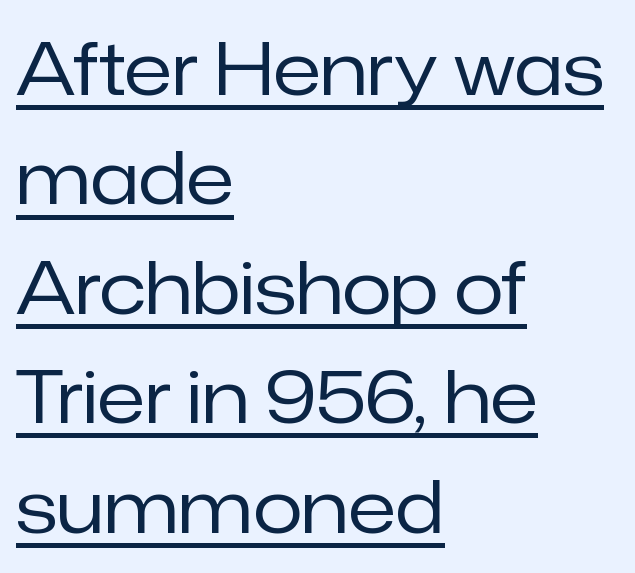
The image shows 72 px regular-weight sans-serif type, upright; set left-aligned, normal line spacing (1.52x), normal letter spacing, underlined; low stroke contrast and a medium x-height.
